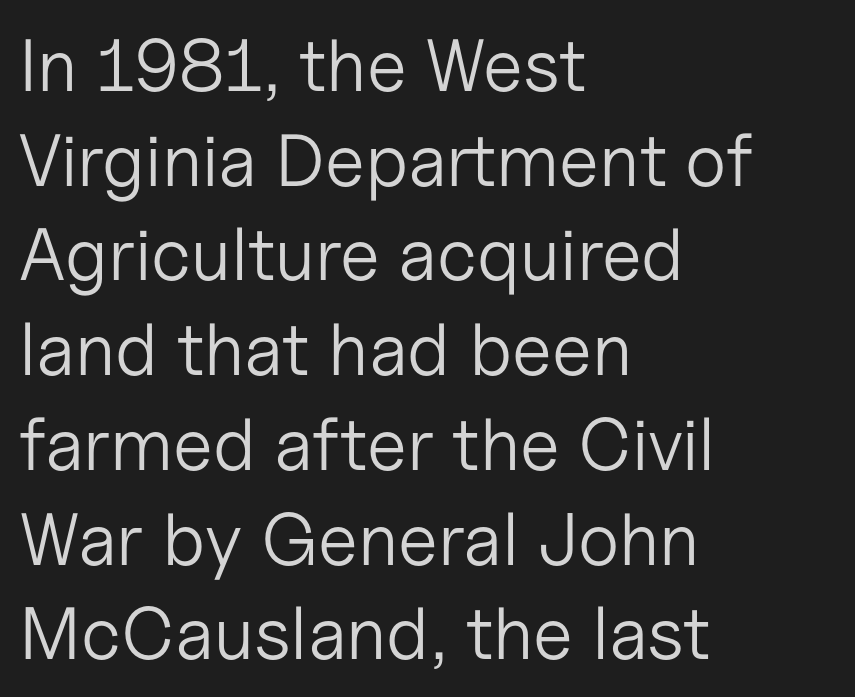
Q: Is the text bold? A: No.
Q: Is the text italic (slanted)? A: No, it is upright.
Q: Is the typeface a serif or a sans-serif typeface? A: Sans-serif.
Q: Is the text underlined? A: No.
Q: How is the paragraph aligned? A: Left-aligned.
Q: Is the spacing between letters normal or unusually wide? A: Normal.
Q: Is the spacing between lines tight, normal or loose? A: Normal.
Q: Width (condensed, normal, or wide)? A: Normal.
Q: Stroke contrast? A: Low.
Q: x-height? A: Medium.
Q: Monospaced? A: No.
